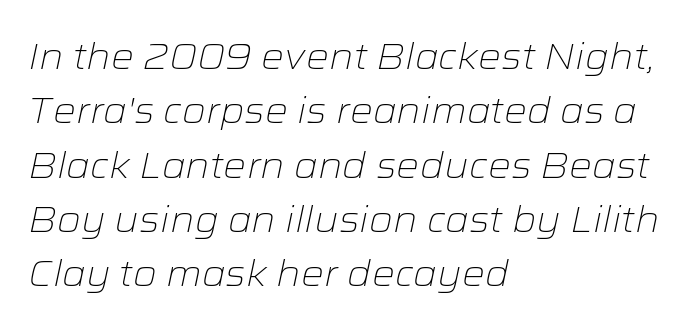
Style check: oblique. Honestly, there is no underline to notice here at all. Regarding leading, the lines here are spaced in the standard way. Do the characters align in a grid? No, the font is proportional. The rendering keeps characters at their native spacing.
